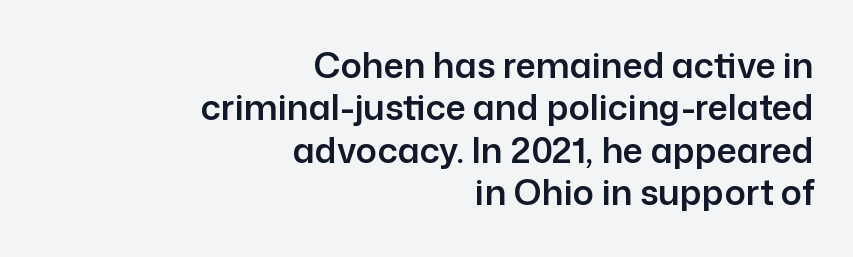
The image shows 35 px sans-serif type, upright; set right-aligned, line spacing 1.21x, normal letter spacing, not underlined; low stroke contrast and a medium x-height.
